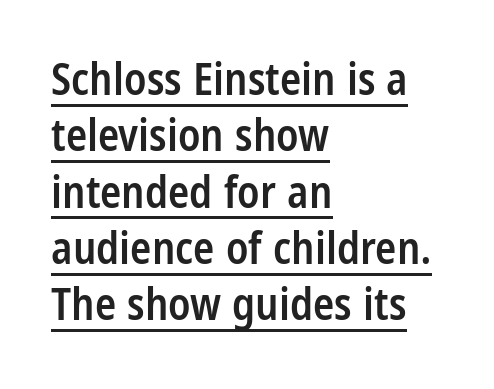
The face used here is a semibold: visibly heavier than regular, lighter than bold. The designer went with a sans here, leaving each stem footless. Tracking here is standard; glyphs follow each other at the usual distance. Beneath each row of characters lies a ruled line.
